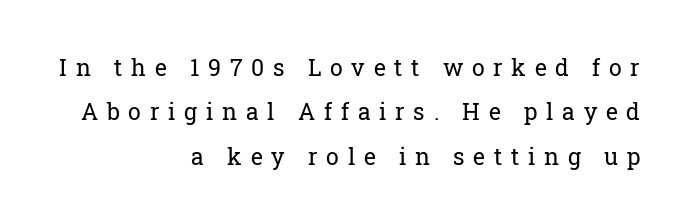
Posture: straight, roman, zero tilt. There is plenty of visible air inserted between adjacent glyphs. Teacher's note: observe the even right margin — that is flush-right alignment. The space beneath each line is pristine and unruled. Nothing heavy about these letters — not bold at all.
